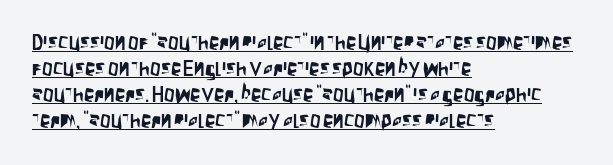
Q: Is the text italic (slanted)? A: No, it is upright.
Q: Is the text underlined? A: Yes.
Q: How is the paragraph aligned? A: Left-aligned.
Q: Is the spacing between letters normal or unusually wide? A: Normal.
